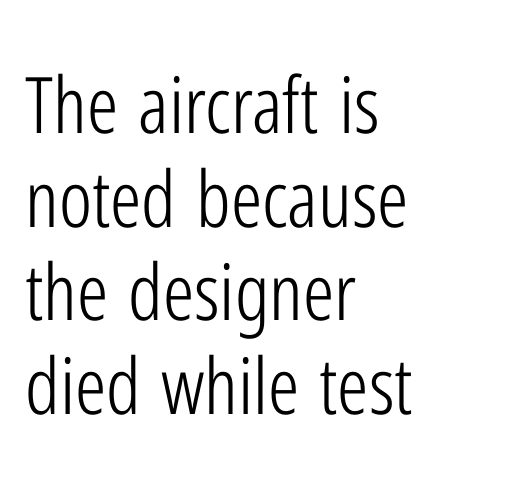
The image shows 78 px light, condensed sans-serif type, upright; set left-aligned, line spacing 1.2x, normal letter spacing, not underlined; low stroke contrast and a medium x-height.
